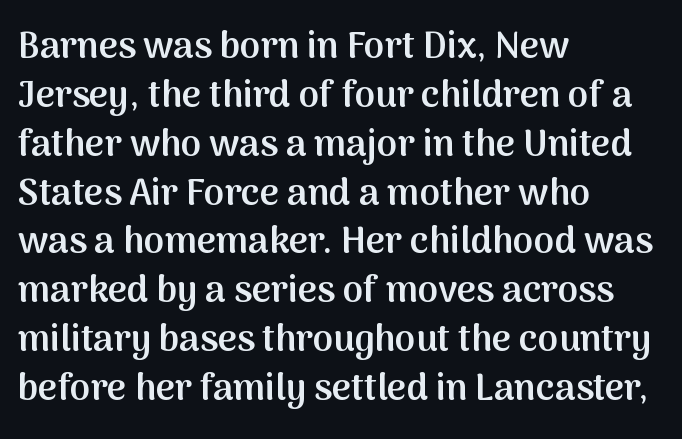
{"serif": "no", "italic": "no", "bold": "semi", "weight": "semibold", "width": "normal", "stroke_contrast": "medium", "x_height": "medium", "monospaced": "no", "underline": "no", "align": "left", "line_spacing": "normal", "line_spacing_ratio": 1.32, "letter_spacing": "normal", "letter_spacing_em": 0.0, "glyph_px": 37}
